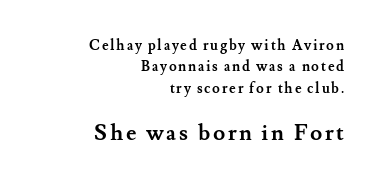
The image shows 22 px bold type, upright; set right-aligned, normal line spacing (1.53x), not underlined; the second (bottom) block is 1.57x larger.
